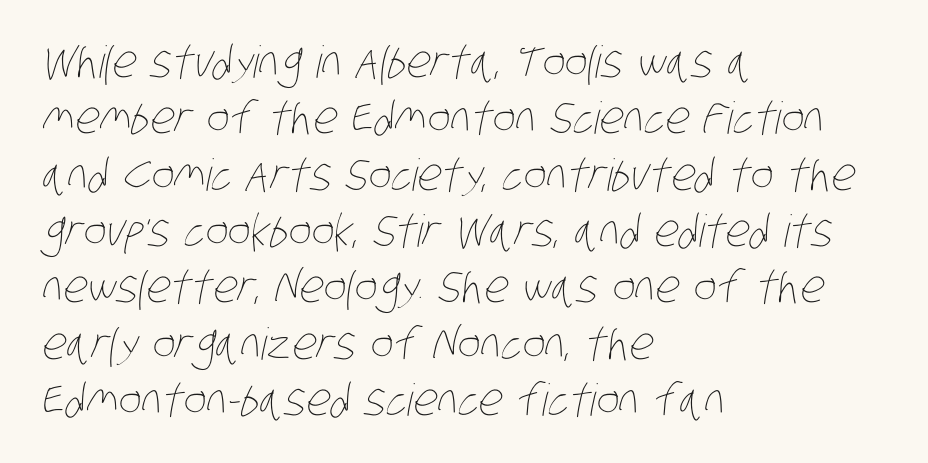
Caption: standard tracking, unaltered. Quick note: interline space is typical. Do the characters align in a grid? No, the font is proportional. The passage shown is not underscored anywhere.
